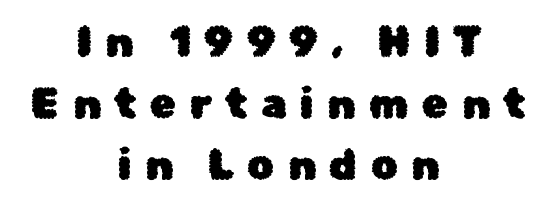
The image shows 42 px sans-serif type, upright; set centered, normal line spacing (1.47x), unusually wide letter spacing (+0.32 em), not underlined; low stroke contrast and a medium x-height.
